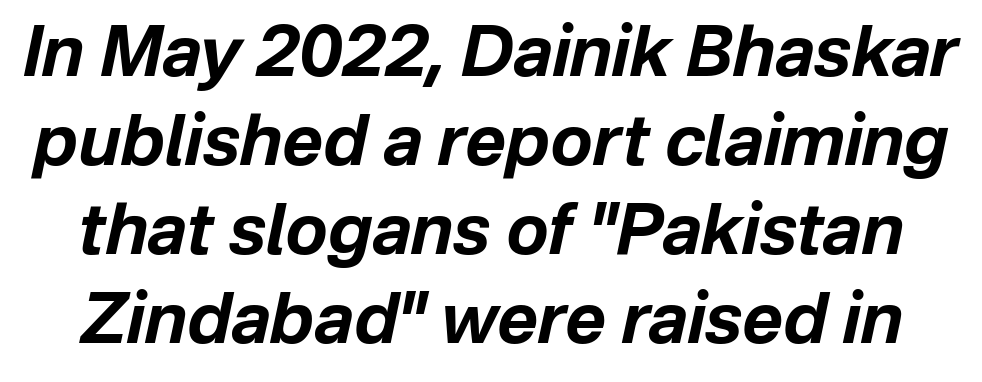
{"italic": "yes", "lean": "right", "slant_degrees": 12, "bold": "yes", "weight": "bold", "width": "normal", "stroke_contrast": "low", "x_height": "medium", "monospaced": "no", "underline": "no", "line_spacing": "normal", "line_spacing_ratio": 1.27, "letter_spacing": "normal", "letter_spacing_em": 0.0, "glyph_px": 70}
